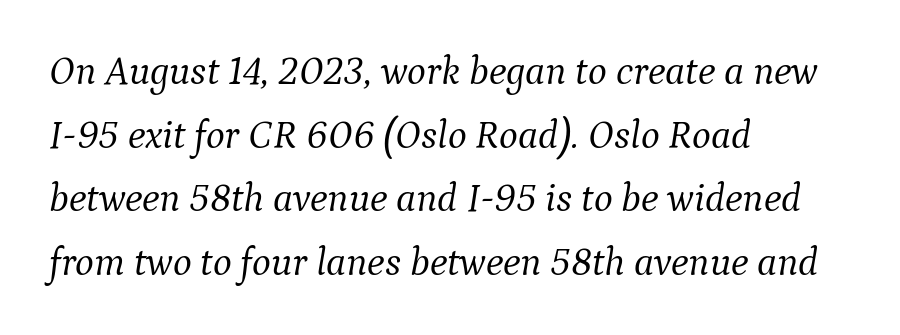
Q: Is the text bold? A: No.
Q: Is the text italic (slanted)? A: Yes, it leans right by about 9 degrees.
Q: Is the typeface a serif or a sans-serif typeface? A: Serif.
Q: Is the text underlined? A: No.
Q: How is the paragraph aligned? A: Left-aligned.
Q: Is the spacing between letters normal or unusually wide? A: Normal.
Q: Is the spacing between lines tight, normal or loose? A: Normal.
Q: Width (condensed, normal, or wide)? A: Normal.
Q: Stroke contrast? A: Medium.
Q: x-height? A: Medium.
Q: Monospaced? A: No.
